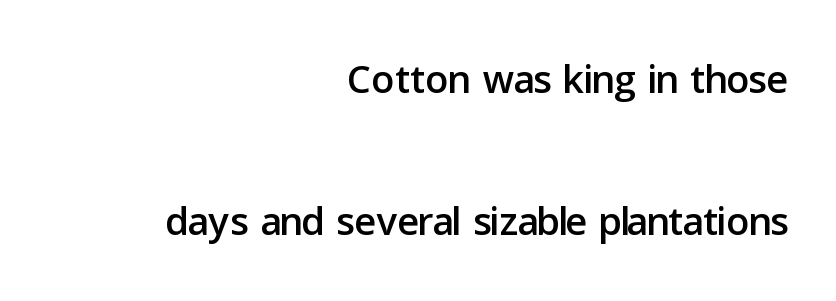
Q: Is the text italic (slanted)? A: No, it is upright.
Q: Is the typeface a serif or a sans-serif typeface? A: Sans-serif.
Q: Is the text underlined? A: No.
Q: How is the paragraph aligned? A: Right-aligned.
Q: Is the spacing between letters normal or unusually wide? A: Normal.
Q: Is the spacing between lines tight, normal or loose? A: Loose.
Q: Width (condensed, normal, or wide)? A: Normal.
Q: Stroke contrast? A: Low.
Q: x-height? A: Medium.
Q: Monospaced? A: No.
